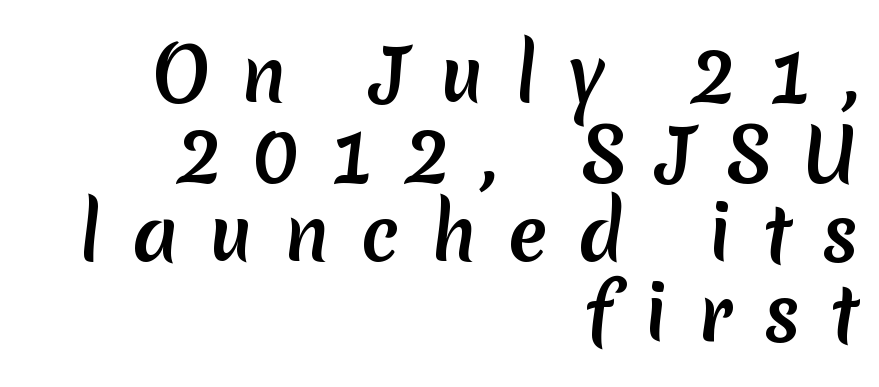
Q: Is the typeface a serif or a sans-serif typeface? A: Sans-serif.
Q: Is the text underlined? A: No.
Q: How is the paragraph aligned? A: Right-aligned.
Q: Is the spacing between letters normal or unusually wide? A: Unusually wide.
Q: Is the spacing between lines tight, normal or loose? A: Tight.
Q: Width (condensed, normal, or wide)? A: Normal.
Q: Stroke contrast? A: Medium.
Q: x-height? A: Medium.
Q: Monospaced? A: No.
